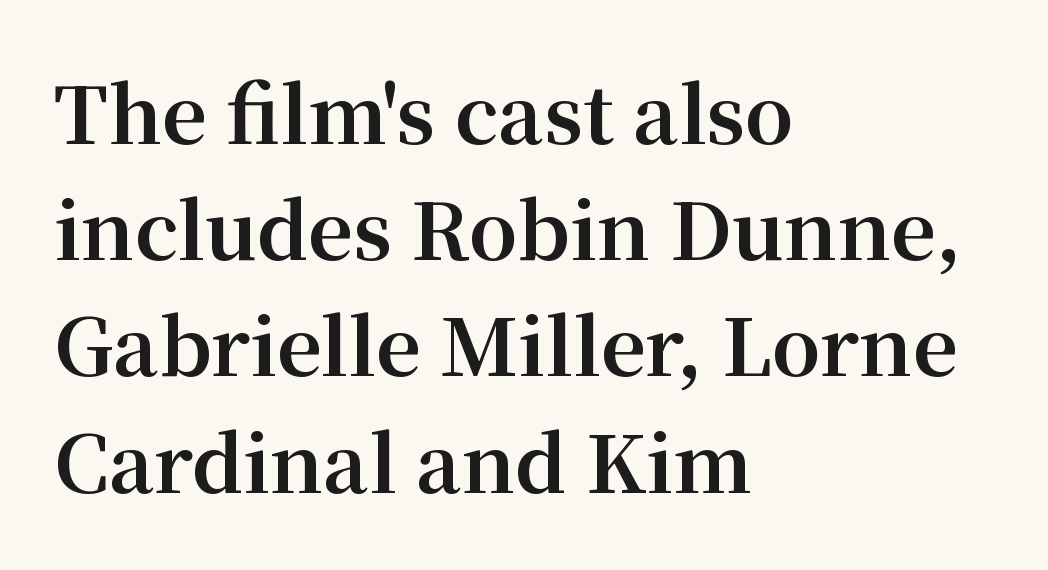
The foot of each line stays bare and open. The letters advance in unequal steps, a hallmark of proportional type. The face used here has the dense, thick strokes of a bold. The letters stand straight up with perfectly vertical stems. This sample keeps an unexceptional amount of space between lines.
